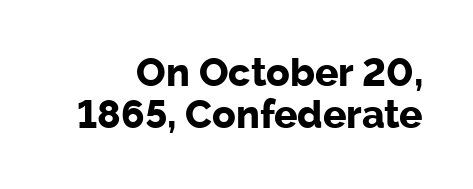
Very little white space separates one row of letters from the next. Nothing sits at the stroke ends, so this counts as sans-serif. These lines carry a lot of weight — the face is fully bold. Proportional: the letters do not fall into vertical columns.
